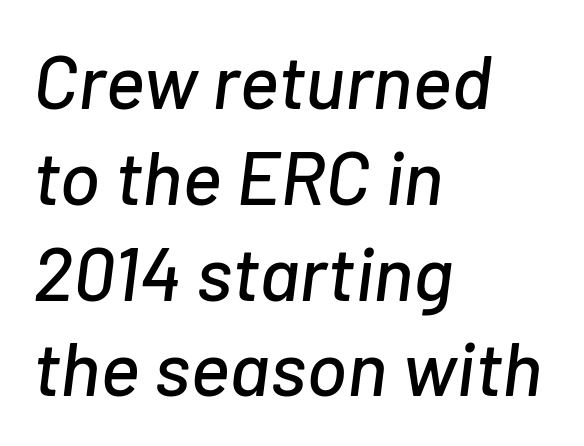
{"italic": "yes", "lean": "right", "slant_degrees": 7, "width": "normal", "stroke_contrast": "low", "x_height": "medium", "monospaced": "no", "underline": "no", "align": "left", "line_spacing": "normal", "line_spacing_ratio": 1.26, "letter_spacing": "normal", "letter_spacing_em": 0.0, "glyph_px": 76}
